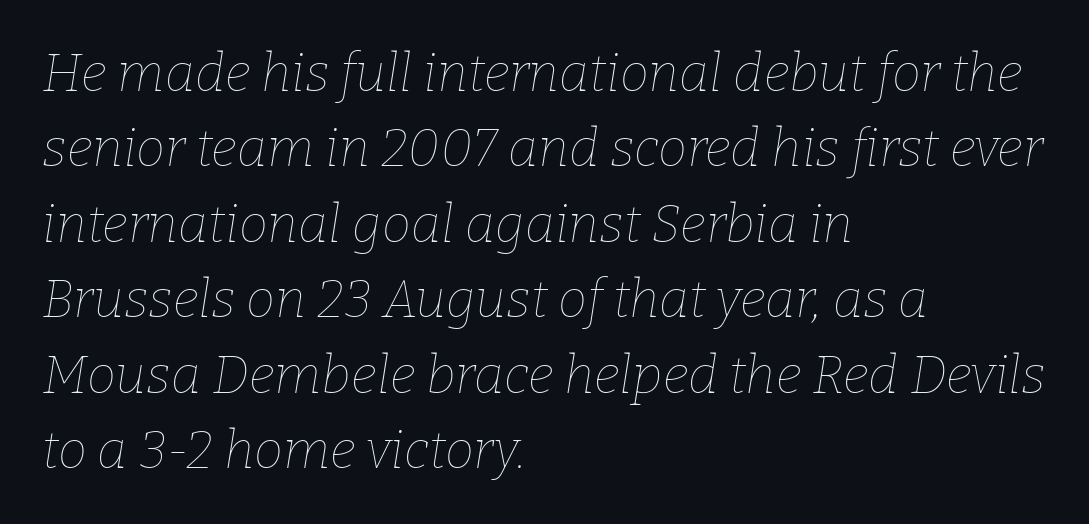
Caption: multi-line text, flush left, ragged right. Unbolded letterforms with no extra heft. This is oblique type, the kind used for emphasis or titles. Rows of type keep a routine distance in the vertical direction. Looks like regular typesetting: each glyph gets only the width it needs. Glyph-to-glyph distance matches everyday printed text.
